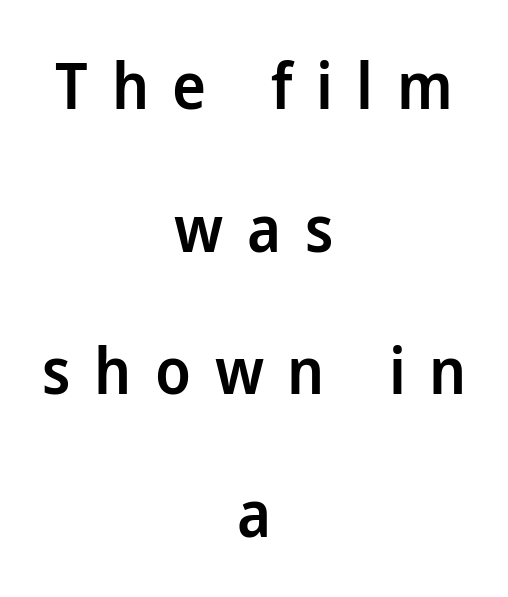
Q: Is the text bold? A: Semi-bold.
Q: Is the text italic (slanted)? A: No, it is upright.
Q: Is the typeface a serif or a sans-serif typeface? A: Sans-serif.
Q: Is the text underlined? A: No.
Q: How is the paragraph aligned? A: Centered.
Q: Is the spacing between letters normal or unusually wide? A: Unusually wide.
Q: Is the spacing between lines tight, normal or loose? A: Loose.
Q: Width (condensed, normal, or wide)? A: Normal.
Q: Stroke contrast? A: Low.
Q: x-height? A: Medium.
Q: Monospaced? A: No.
